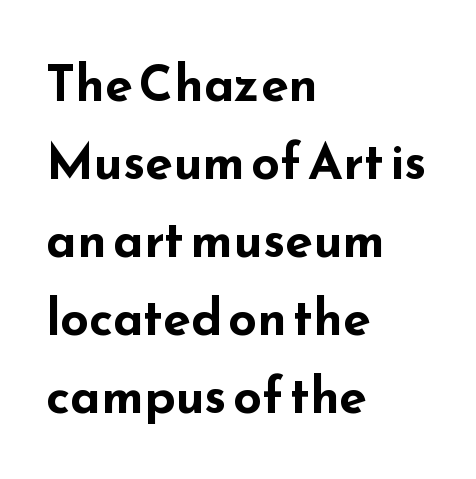
Q: Is the text bold? A: Yes.
Q: Is the text italic (slanted)? A: No, it is upright.
Q: Is the typeface a serif or a sans-serif typeface? A: Sans-serif.
Q: Is the text underlined? A: No.
Q: How is the paragraph aligned? A: Left-aligned.
Q: Is the spacing between letters normal or unusually wide? A: Normal.
Q: Is the spacing between lines tight, normal or loose? A: Normal.
Q: Width (condensed, normal, or wide)? A: Wide.
Q: Stroke contrast? A: Low.
Q: x-height? A: Small.
Q: Monospaced? A: No.
